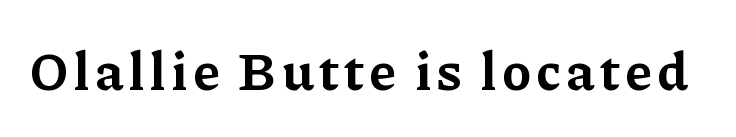
Q: Is the text bold? A: Yes.
Q: Is the text italic (slanted)? A: No, it is upright.
Q: Is the typeface a serif or a sans-serif typeface? A: Serif.
Q: Is the text underlined? A: No.
Q: Width (condensed, normal, or wide)? A: Normal.
Q: Stroke contrast? A: Low.
Q: x-height? A: Medium.
Q: Monospaced? A: No.
